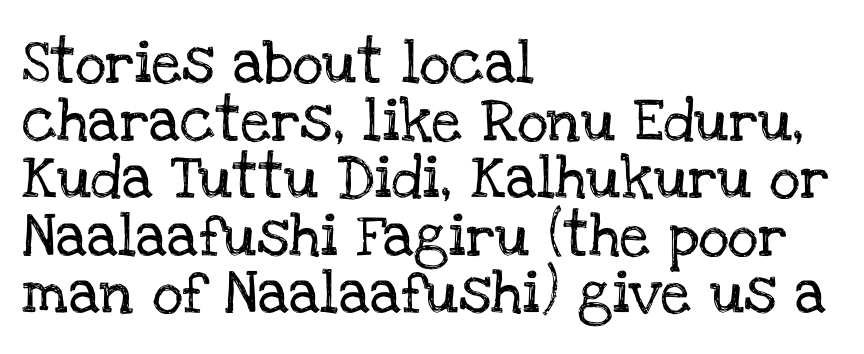
{"serif": "yes", "italic": "no", "width": "normal", "stroke_contrast": "low", "x_height": "large", "monospaced": "no", "underline": "no", "align": "left", "line_spacing": "normal", "line_spacing_ratio": 1.34, "letter_spacing": "normal", "letter_spacing_em": 0.0, "glyph_px": 43}
